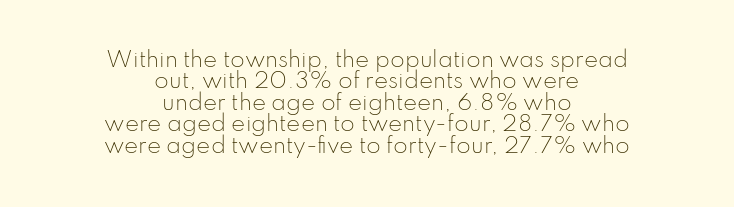
Q: Is the text bold? A: No.
Q: Is the text italic (slanted)? A: No, it is upright.
Q: Is the text underlined? A: No.
Q: How is the paragraph aligned? A: Centered.
Q: Is the spacing between letters normal or unusually wide? A: Normal.
Q: Is the spacing between lines tight, normal or loose? A: Tight.
